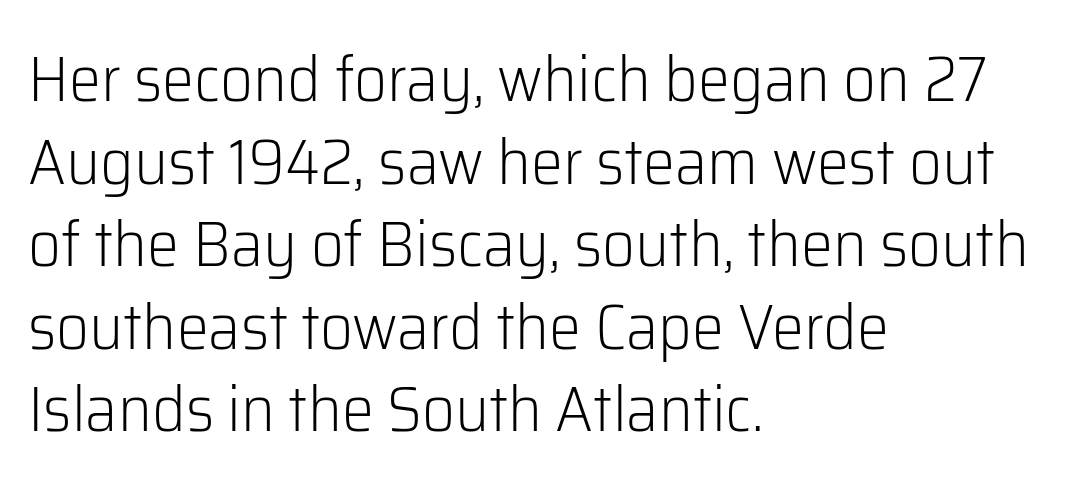
{"serif": "no", "italic": "no", "bold": "no", "weight": "light", "width": "normal", "stroke_contrast": "low", "x_height": "medium", "monospaced": "no", "underline": "no", "align": "left", "line_spacing": "normal", "line_spacing_ratio": 1.29, "letter_spacing": "normal", "letter_spacing_em": 0.0, "glyph_px": 64}
